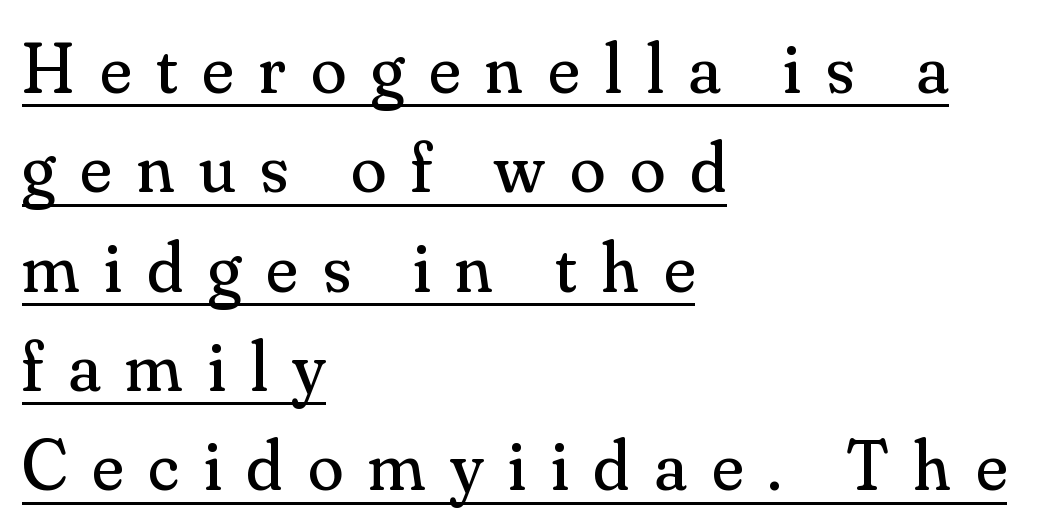
The face looks like a standard text weight, possibly lighter. The passage shown is typeset with a serif family. A typesetter would call this heavily tracked-out type. Spacing verdict: proportional, widths tailored to each character.
